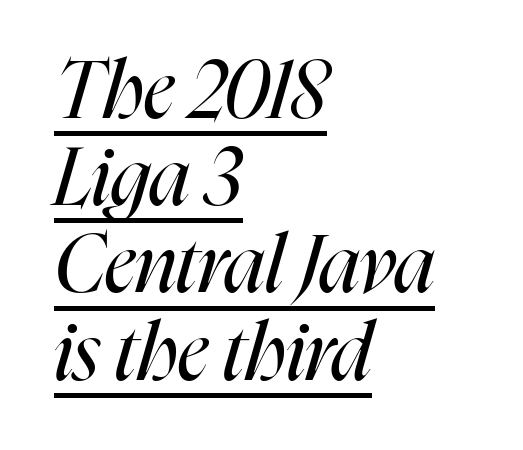
The image shows 80 px regular-weight, condensed type, italic (leaning right); set left-aligned, tight line spacing (1.09x), normal letter spacing, underlined; high stroke contrast and a medium x-height.
